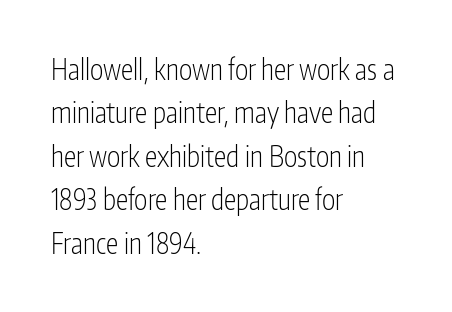
How would I describe the line gaps? Plain and ordinary. This is the regular roman posture of the typeface. All the whitespace from short lines collects on the right. Quick note: underline off. Serifs: no, the terminals of the letterforms are clean.
